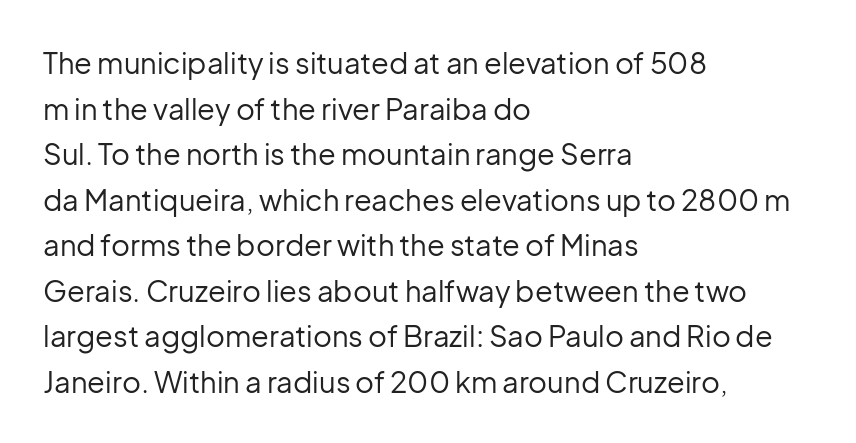
Q: Is the text bold? A: No.
Q: Is the text italic (slanted)? A: No, it is upright.
Q: Is the typeface a serif or a sans-serif typeface? A: Sans-serif.
Q: Is the text underlined? A: No.
Q: How is the paragraph aligned? A: Left-aligned.
Q: Is the spacing between letters normal or unusually wide? A: Normal.
Q: Is the spacing between lines tight, normal or loose? A: Normal.
Q: Width (condensed, normal, or wide)? A: Normal.
Q: Stroke contrast? A: Low.
Q: x-height? A: Medium.
Q: Monospaced? A: No.
